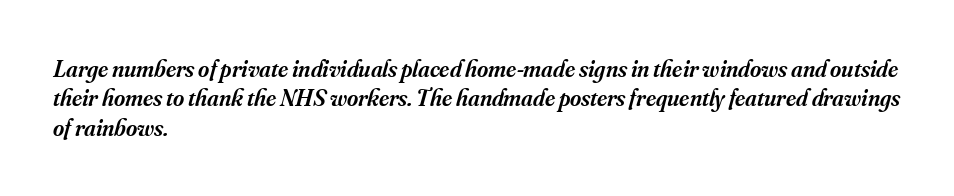
{"italic": "yes", "lean": "right", "slant_degrees": 16, "bold": "semi", "underline": "no", "align": "left", "line_spacing_ratio": 1.22, "letter_spacing": "normal", "letter_spacing_em": 0.0, "glyph_px": 24}
